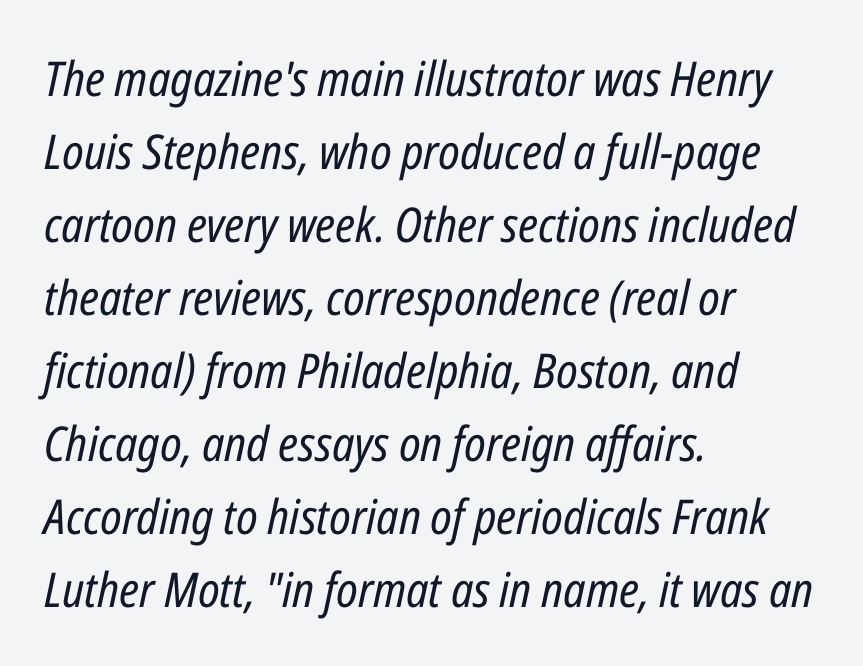
The characters are drawn with everyday or finer stroke widths. This sample is left-justified, so line endings fall wherever the words run out. Vertical spacing — default. The words here are not underlined. The specimen reads as italic at a glance. Varying glyph widths throughout — classic text-font behaviour.
